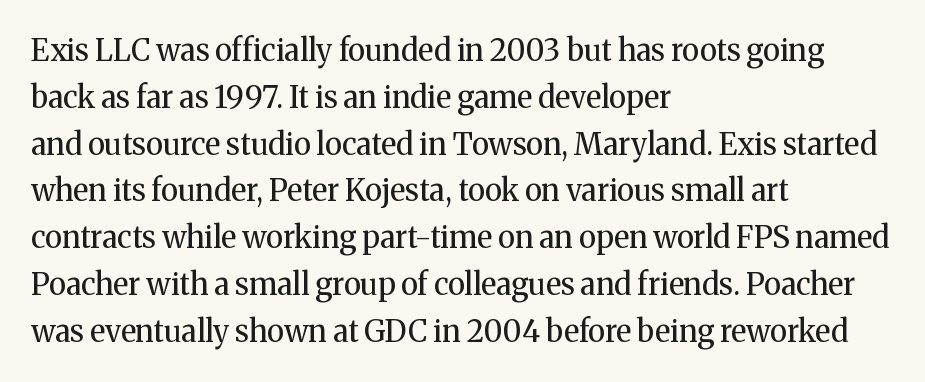
The typeface chosen for these lines features serifs. Vertically, the passage feels balanced, rows spaced as you'd expect. Designer's note — italics off, roman on. Alignment: flush left. A bare baseline throughout the passage. The weight would be labelled regular, book, light, or lighter still.
